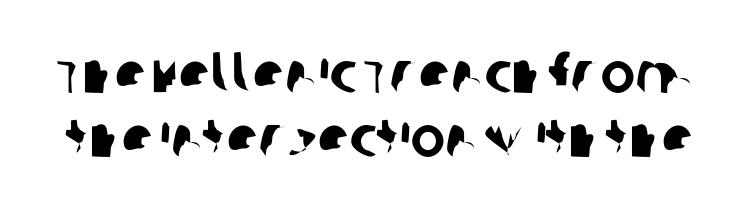
The image shows 58 px sans-serif type; set tight line spacing (1.11x), normal letter spacing, not underlined; low stroke contrast and a large x-height.
